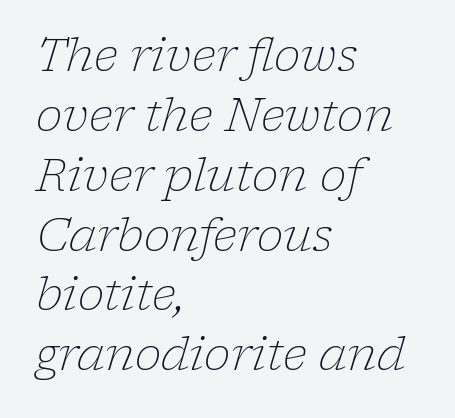
Q: Is the text bold? A: No.
Q: Is the text italic (slanted)? A: Yes, it leans right by about 17 degrees.
Q: Is the typeface a serif or a sans-serif typeface? A: Serif.
Q: Is the text underlined? A: No.
Q: How is the paragraph aligned? A: Left-aligned.
Q: Is the spacing between letters normal or unusually wide? A: Normal.
Q: Is the spacing between lines tight, normal or loose? A: Normal.
Q: Width (condensed, normal, or wide)? A: Normal.
Q: Stroke contrast? A: Low.
Q: x-height? A: Medium.
Q: Monospaced? A: No.
